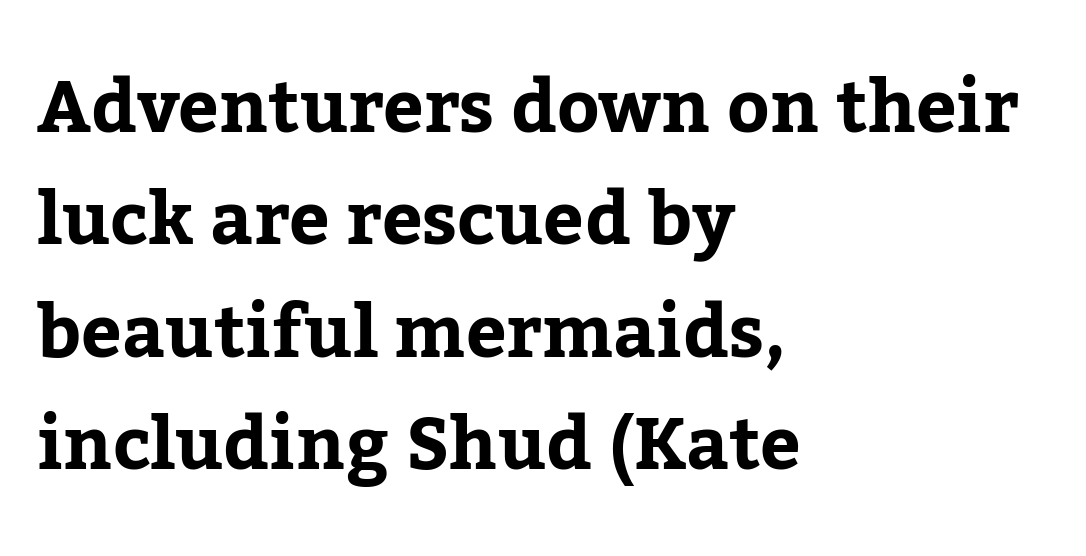
Type without underlining. This sample has the flowing, uneven cadence of proportional lettering. Horizontal bands of white between lines are of average thickness. Serifs: yes, visible at the terminals of the letterforms. Posture: vertical. The setting favours the left margin, as ordinary paragraphs usually do.
